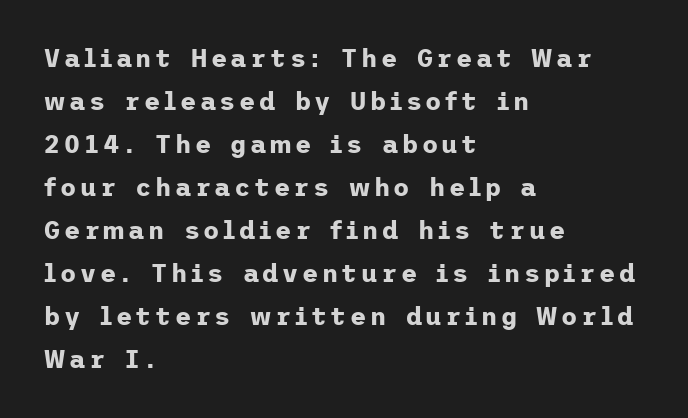
The image shows 25 px bold type, upright; set left-aligned, line spacing 1.72x, not underlined.
